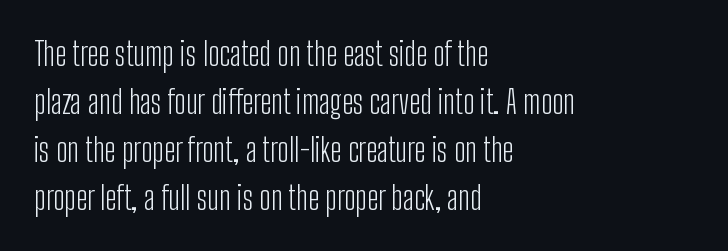
{"serif": "no", "italic": "no", "bold": "no", "weight": "light", "width": "condensed", "stroke_contrast": "low", "x_height": "medium", "monospaced": "no", "underline": "no", "align": "left", "line_spacing": "normal", "line_spacing_ratio": 1.5, "letter_spacing": "normal", "letter_spacing_em": 0.0, "glyph_px": 32}
